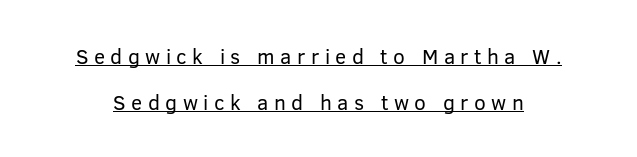
Is the stroke heavy? The answer is a plain regular-or-lighter. A rule runs beneath these lines of type. The horizontal fit of the characters is loose and conspicuously gappy. If you measured baseline to baseline, you'd find a long distance. Every stem runs plumb, perpendicular to the baseline.
